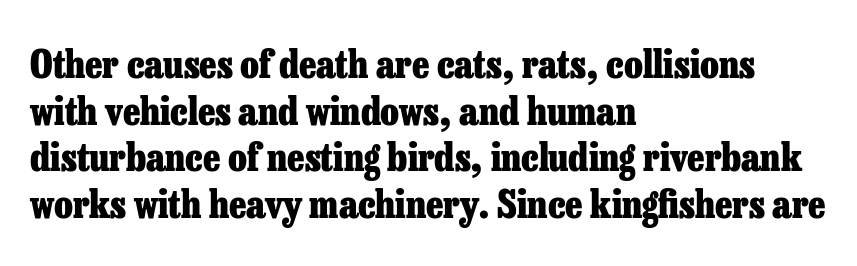
{"serif": "yes", "italic": "no", "bold": "yes", "weight": "heavy", "width": "normal", "stroke_contrast": "low", "x_height": "medium", "monospaced": "no", "underline": "no", "align": "left", "line_spacing_ratio": 1.23, "letter_spacing": "normal", "letter_spacing_em": 0.0, "glyph_px": 38}
